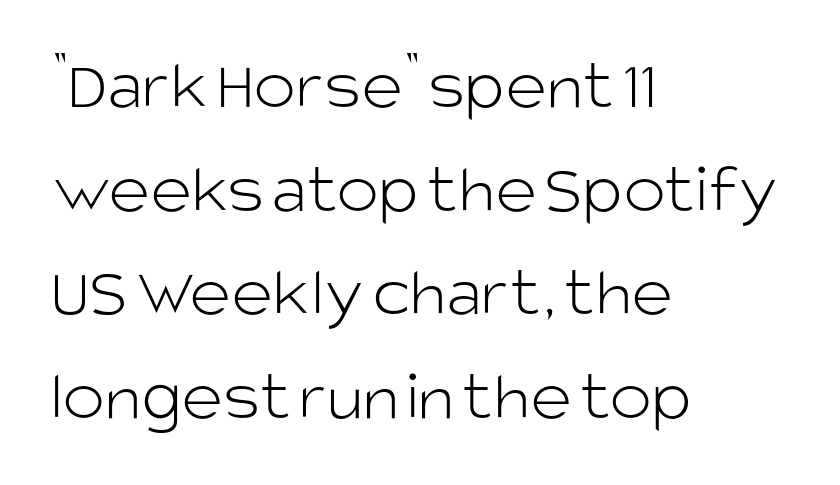
Q: Is the text bold? A: No.
Q: Is the text italic (slanted)? A: No, it is upright.
Q: Is the typeface a serif or a sans-serif typeface? A: Sans-serif.
Q: Is the text underlined? A: No.
Q: How is the paragraph aligned? A: Left-aligned.
Q: Is the spacing between letters normal or unusually wide? A: Normal.
Q: Is the spacing between lines tight, normal or loose? A: Normal.
Q: Width (condensed, normal, or wide)? A: Normal.
Q: Stroke contrast? A: Low.
Q: x-height? A: Large.
Q: Monospaced? A: No.
